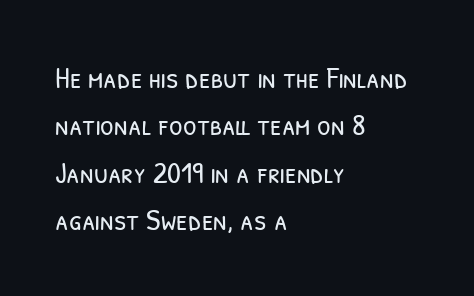
Short and long lines alike share a common starting point at left. In terms of letterform style, serifs are entirely absent. Notice how descenders clear the ascenders below comfortably — that's standard leading. The letters advance in unequal steps, a hallmark of proportional type.
